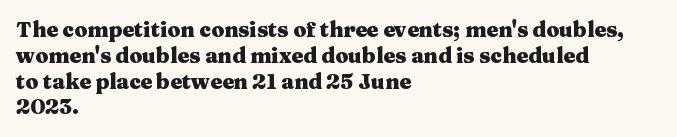
The letters stand upright; this is a roman face. Every row of glyphs begins at an identical x-position on the left. Between one letter and the next there's only the usual sliver of space. Caption: bold face, heavy strokes.
